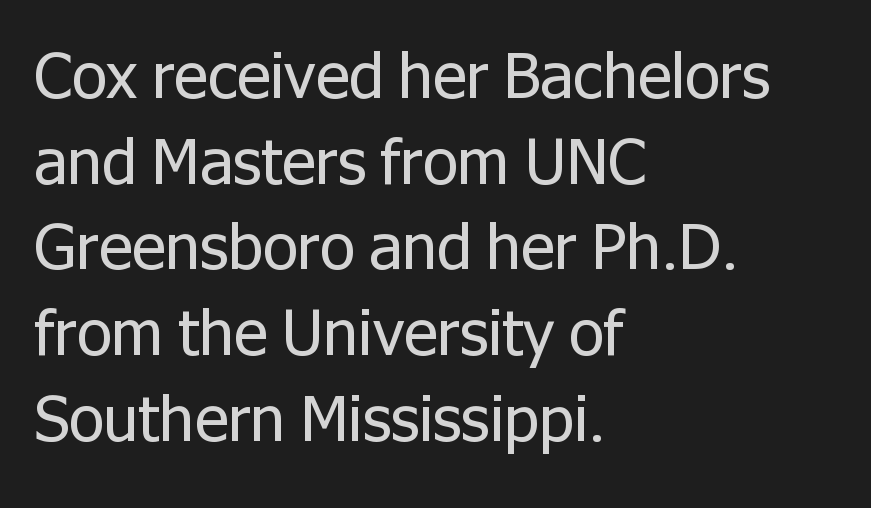
This is roman type, the default non-slanted kind. Notice how descenders clear the ascenders below comfortably — that's standard leading. Each word holds together tightly as a unit, with standard inter-letter gaps. Note: no serifs on the glyphs. Is the stroke heavy? The answer is a plain regular-or-lighter.
